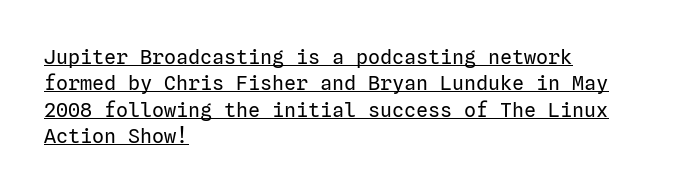
Q: Is the text bold? A: No.
Q: Is the text italic (slanted)? A: No, it is upright.
Q: Is the text underlined? A: Yes.
Q: How is the paragraph aligned? A: Left-aligned.
Q: Is the spacing between letters normal or unusually wide? A: Normal.
Q: Is the spacing between lines tight, normal or loose? A: Normal.
